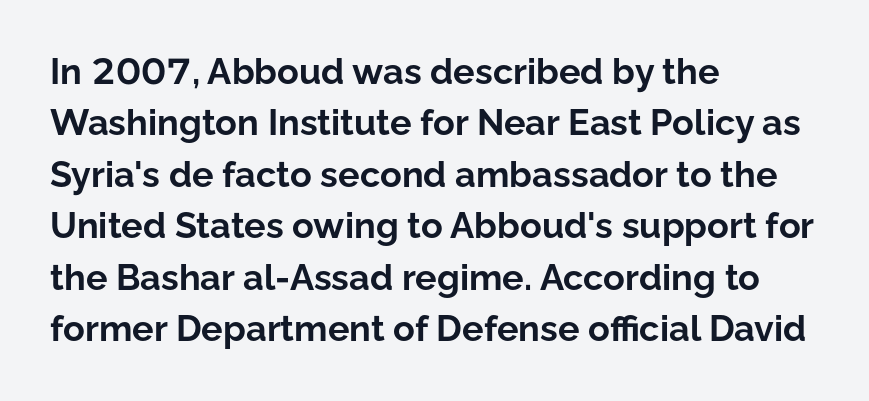
Words appear dense and cohesive because spacing is normal. This sample has the flowing, uneven cadence of proportional lettering. Underline: absent. The text was rendered using a sans face with plain stroke endings. Honestly, the row spacing looks completely unremarkable. Is there any slant? The stems are plumb.
